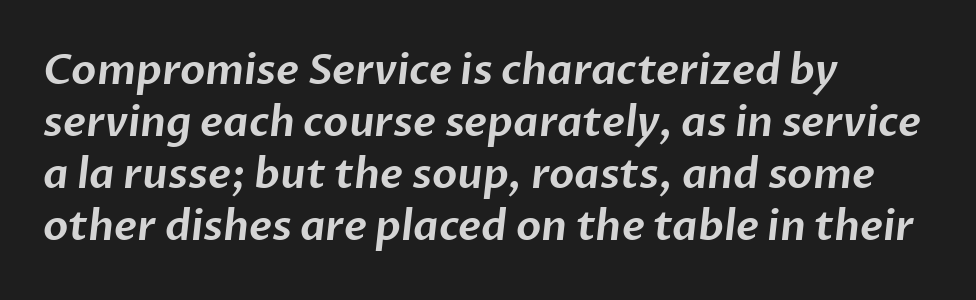
The image shows 41 px sans-serif type; set left-aligned, normal line spacing (1.27x), normal letter spacing, not underlined; low stroke contrast and a medium x-height.
